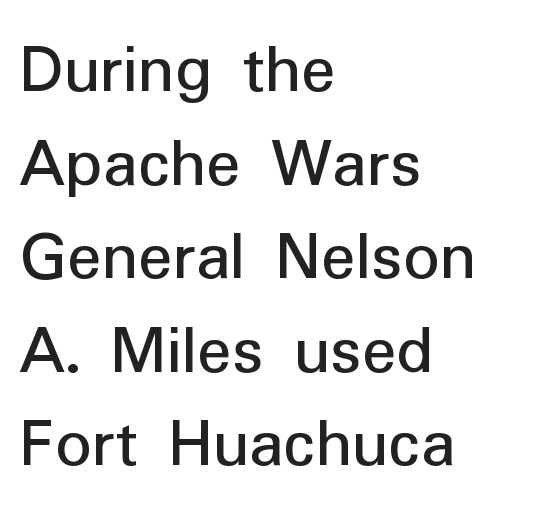
Q: Is the text bold? A: No.
Q: Is the text italic (slanted)? A: No, it is upright.
Q: Is the typeface a serif or a sans-serif typeface? A: Sans-serif.
Q: Is the text underlined? A: No.
Q: How is the paragraph aligned? A: Left-aligned.
Q: Is the spacing between letters normal or unusually wide? A: Normal.
Q: Is the spacing between lines tight, normal or loose? A: Normal.
Q: Width (condensed, normal, or wide)? A: Normal.
Q: Stroke contrast? A: Low.
Q: x-height? A: Medium.
Q: Monospaced? A: No.
